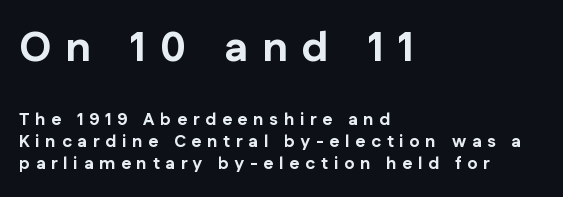
The image shows 42 px bold sans-serif type, upright; set left-aligned, normal line spacing (1.31x), unusually wide letter spacing (+0.34 em), not underlined; the first (top) block is 2.47x larger; low stroke contrast and a medium x-height.
